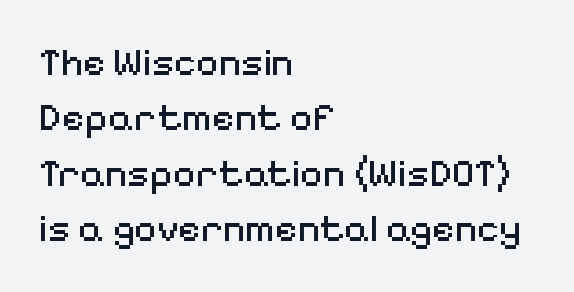
The image shows 39 px regular-weight sans-serif type, upright; set left-aligned, normal line spacing (1.42x), normal letter spacing, not underlined; medium stroke contrast and a medium x-height.
